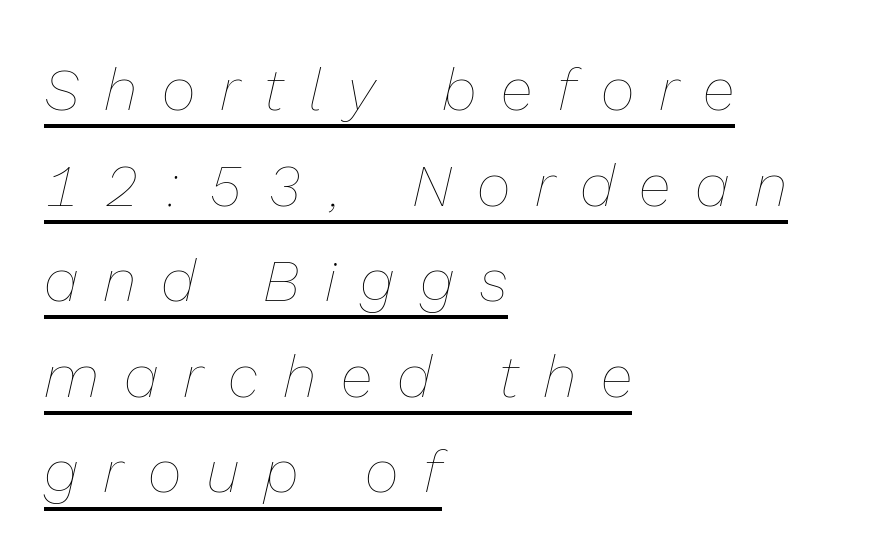
Q: Is the text bold? A: No.
Q: Is the text italic (slanted)? A: Yes, it leans right by about 13 degrees.
Q: Is the text underlined? A: Yes.
Q: How is the paragraph aligned? A: Left-aligned.
Q: Is the spacing between letters normal or unusually wide? A: Unusually wide.
Q: Is the spacing between lines tight, normal or loose? A: Normal.
Q: Width (condensed, normal, or wide)? A: Normal.
Q: Stroke contrast? A: Low.
Q: x-height? A: Medium.
Q: Monospaced? A: No.
